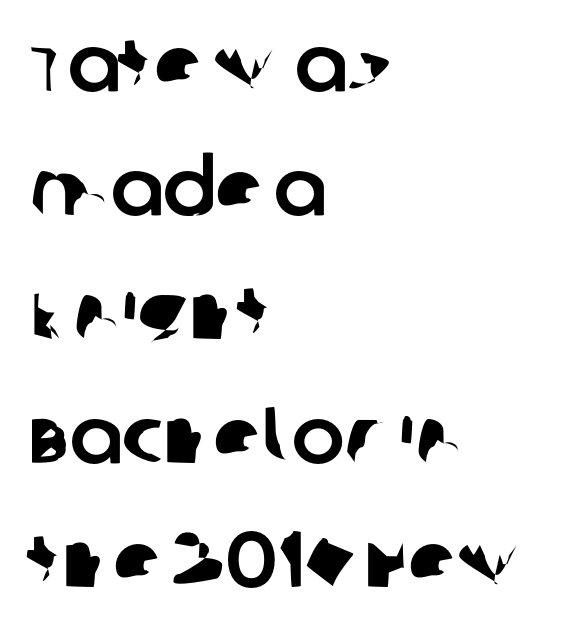
The letters advance in unequal steps, a hallmark of proportional type. This sample keeps an unexceptional amount of space between lines. The passage is arranged the way most books set body copy — flush left. Nothing unusual about the tracking: characters are spaced as the font intends. Has an underline been added? It has not. Each letter's strokes conclude bluntly, with no projecting serifs.
